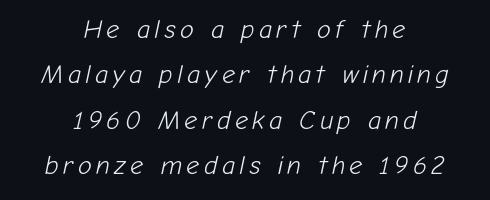
Q: Is the text bold? A: No.
Q: Is the text italic (slanted)? A: Yes, it leans right by about 12 degrees.
Q: Is the text underlined? A: No.
Q: How is the paragraph aligned? A: Centered.
